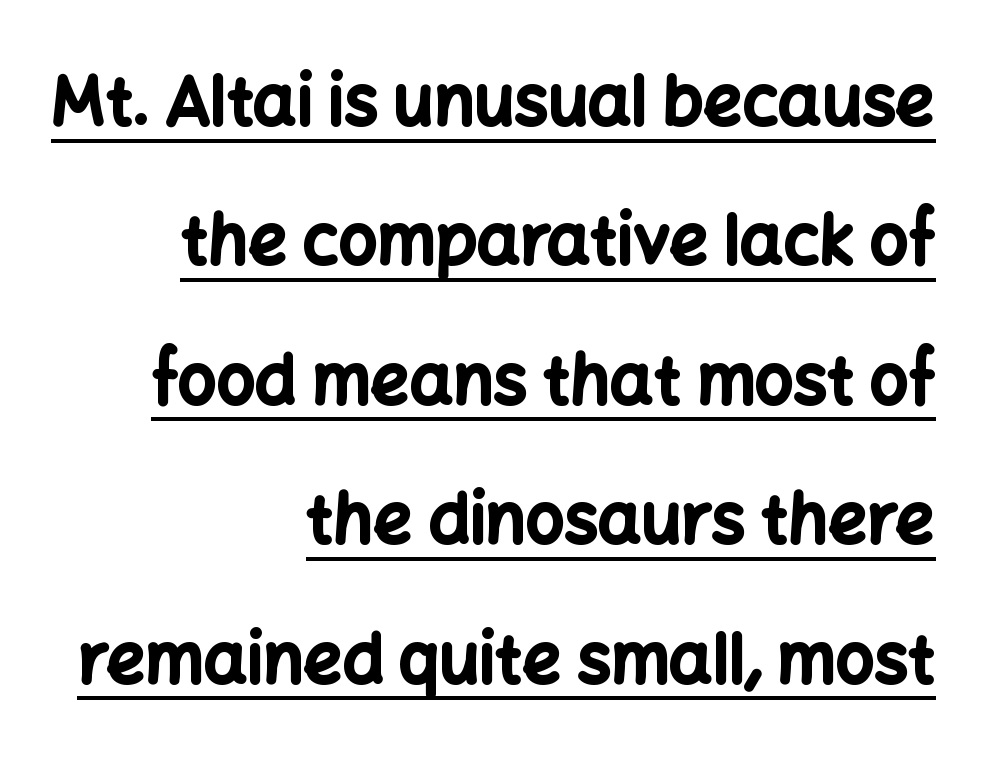
Q: Is the text bold? A: Yes.
Q: Is the text italic (slanted)? A: No, it is upright.
Q: Is the typeface a serif or a sans-serif typeface? A: Sans-serif.
Q: Is the text underlined? A: Yes.
Q: How is the paragraph aligned? A: Right-aligned.
Q: Is the spacing between letters normal or unusually wide? A: Normal.
Q: Is the spacing between lines tight, normal or loose? A: Loose.
Q: Width (condensed, normal, or wide)? A: Normal.
Q: Stroke contrast? A: Low.
Q: x-height? A: Medium.
Q: Monospaced? A: No.
